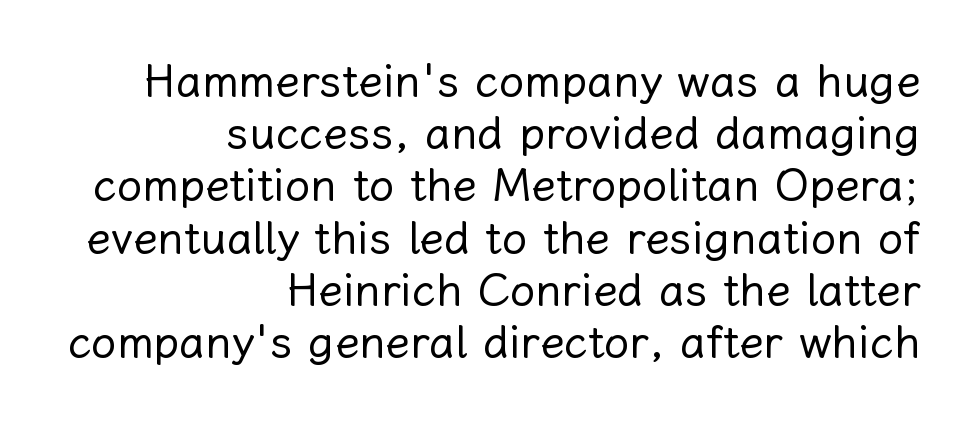
{"italic": "no", "bold": "no", "weight": "regular", "width": "normal", "stroke_contrast": "low", "x_height": "medium", "monospaced": "no", "underline": "no", "align": "right", "line_spacing_ratio": 1.16, "letter_spacing": "normal", "letter_spacing_em": 0.0, "glyph_px": 45}
